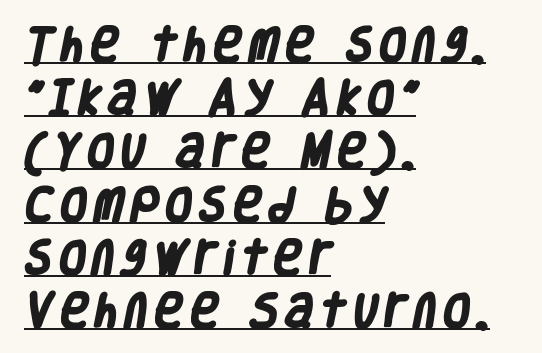
Q: Is the text bold? A: Yes.
Q: Is the typeface a serif or a sans-serif typeface? A: Sans-serif.
Q: Is the text underlined? A: Yes.
Q: How is the paragraph aligned? A: Left-aligned.
Q: Is the spacing between letters normal or unusually wide? A: Unusually wide.
Q: Is the spacing between lines tight, normal or loose? A: Normal.
Q: Width (condensed, normal, or wide)? A: Condensed.
Q: Stroke contrast? A: Low.
Q: x-height? A: Large.
Q: Monospaced? A: No.
